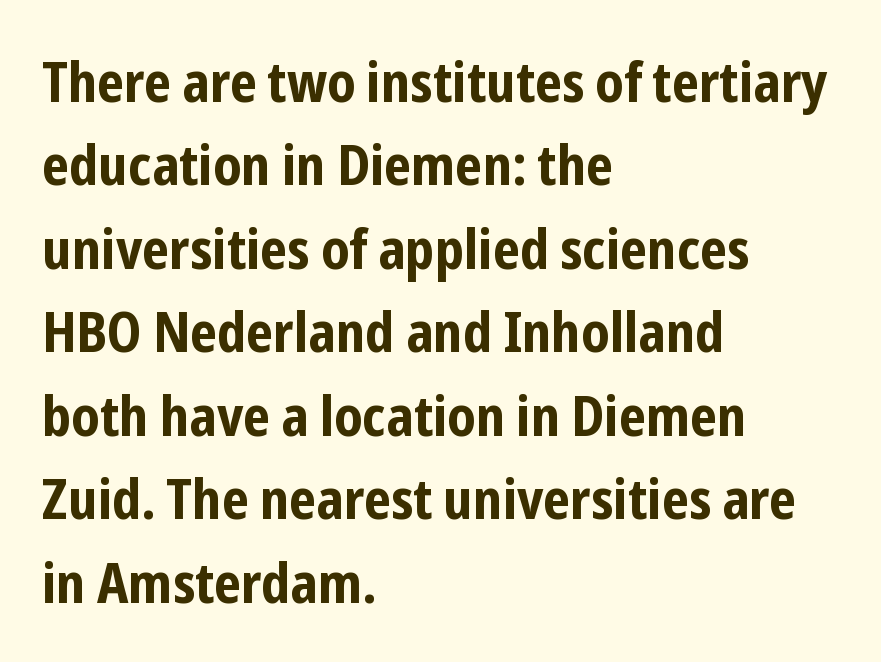
{"serif": "no", "italic": "no", "bold": "yes", "weight": "bold", "width": "condensed", "stroke_contrast": "low", "x_height": "medium", "monospaced": "no", "underline": "no", "align": "left", "line_spacing": "normal", "line_spacing_ratio": 1.49, "letter_spacing": "normal", "letter_spacing_em": 0.0, "glyph_px": 56}
